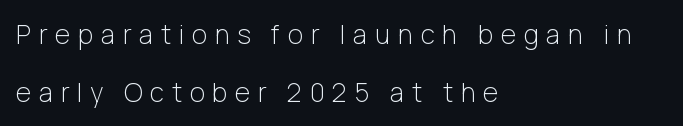
Rows of type keep a wide berth in the vertical direction. Every stem runs plumb, perpendicular to the baseline. Descender tails drop into unmarked territory. The weight tops out at a normal text grade. Where is the straight margin? On the left. Inter-character spacing is expanded well beyond the font's built-in metrics.
